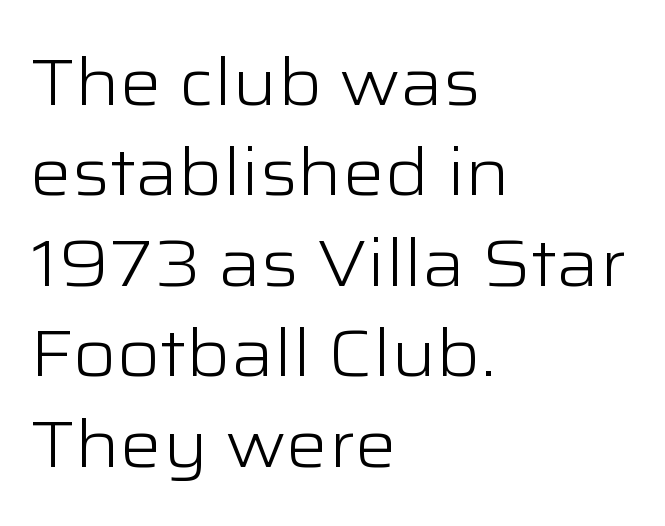
Each line starts at the same left margin while the right side varies. Nothing heavy about these letters — not bold at all. These lines are composed in type without serifs. Leading matches the norm, producing a regular column.
